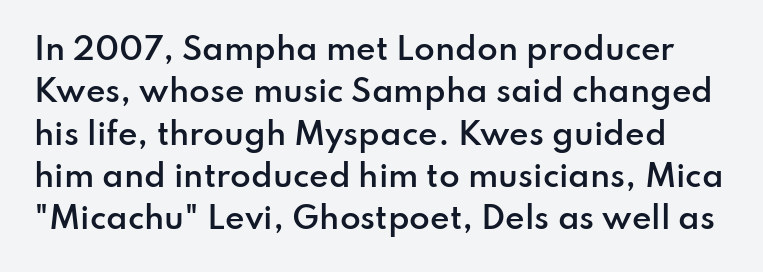
A semibold gives these letters moderate extra thickness, short of bold. Beneath every word, the page is bare. Spacing between characters is what you'd get straight out of the box. Here the designer chose a conventional face with non-uniform glyph widths. Italic: no, the glyphs are upright roman. The rendering uses a moderate line-height, typical for paragraphs.
